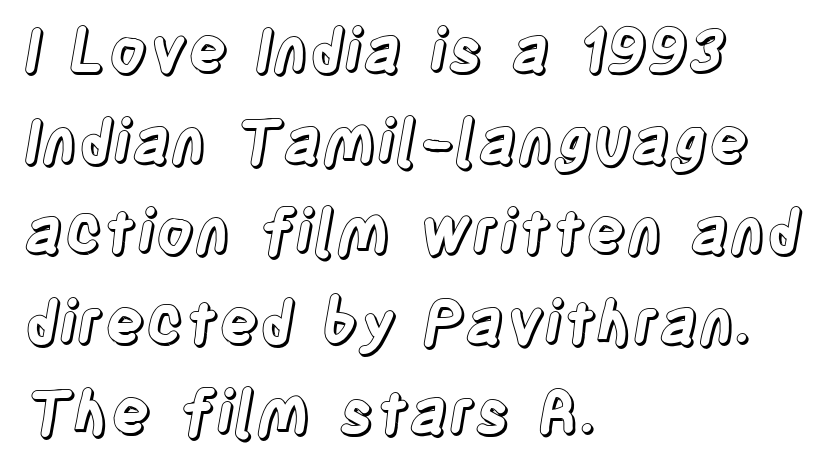
The face used here is proportionally spaced, like ordinary book or web type. One-word summary of the alignment: left. Horizontal bands of white between lines are of average thickness. The rendering keeps characters at their native spacing.
